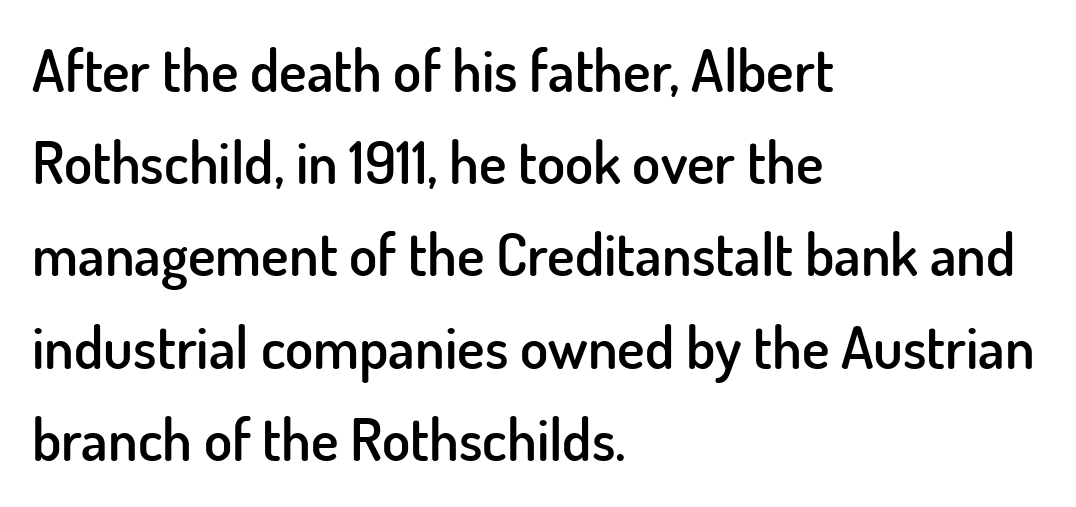
Q: Is the text bold? A: Semi-bold.
Q: Is the text italic (slanted)? A: No, it is upright.
Q: Is the typeface a serif or a sans-serif typeface? A: Sans-serif.
Q: Is the text underlined? A: No.
Q: How is the paragraph aligned? A: Left-aligned.
Q: Is the spacing between letters normal or unusually wide? A: Normal.
Q: Is the spacing between lines tight, normal or loose? A: Normal.
Q: Width (condensed, normal, or wide)? A: Normal.
Q: Stroke contrast? A: Low.
Q: x-height? A: Small.
Q: Monospaced? A: No.
